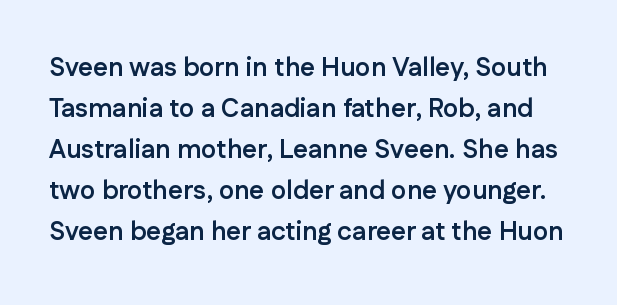
Baseline-to-baseline distance is the conventional proportion of letter height. Letter spacing: default. Strong, thick strokes mark this as bold type. The passage shown is not underscored anywhere. Tall strokes in this sample are plumb rather than angled.
